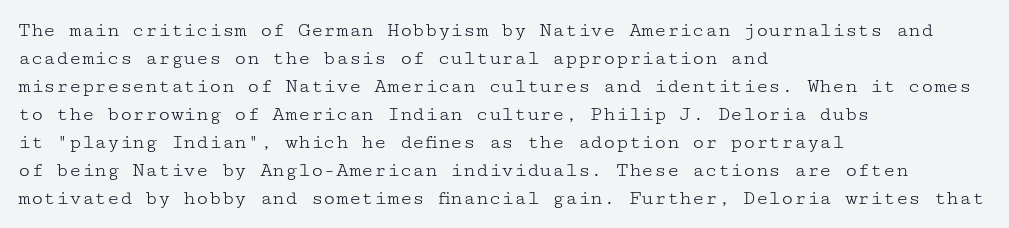
{"italic": "no", "bold": "no", "underline": "no", "align": "left", "line_spacing": "normal", "line_spacing_ratio": 1.33, "letter_spacing": "normal", "letter_spacing_em": 0.0, "glyph_px": 21}
